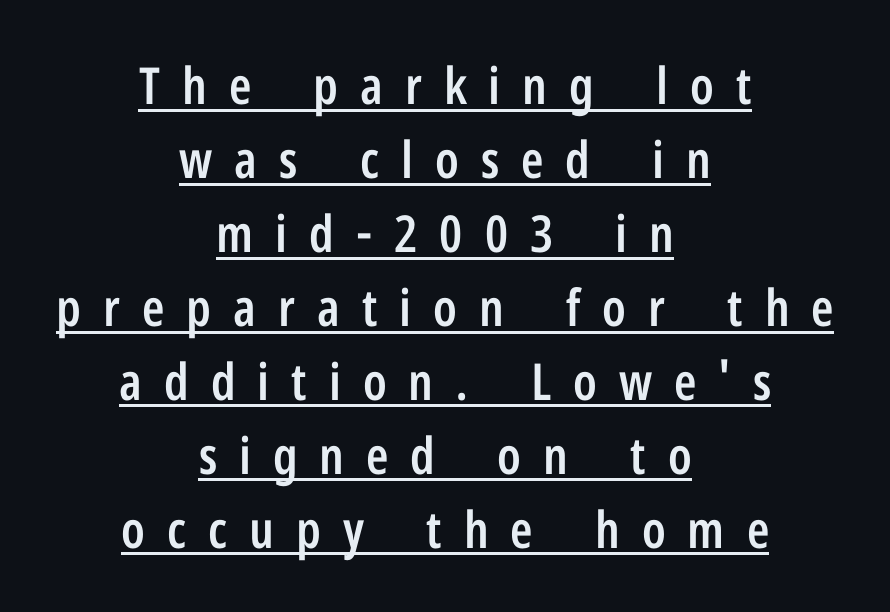
Q: Is the text bold? A: Semi-bold.
Q: Is the text italic (slanted)? A: No, it is upright.
Q: Is the typeface a serif or a sans-serif typeface? A: Sans-serif.
Q: Is the text underlined? A: Yes.
Q: How is the paragraph aligned? A: Centered.
Q: Is the spacing between letters normal or unusually wide? A: Unusually wide.
Q: Is the spacing between lines tight, normal or loose? A: Normal.
Q: Width (condensed, normal, or wide)? A: Condensed.
Q: Stroke contrast? A: Low.
Q: x-height? A: Medium.
Q: Monospaced? A: No.
